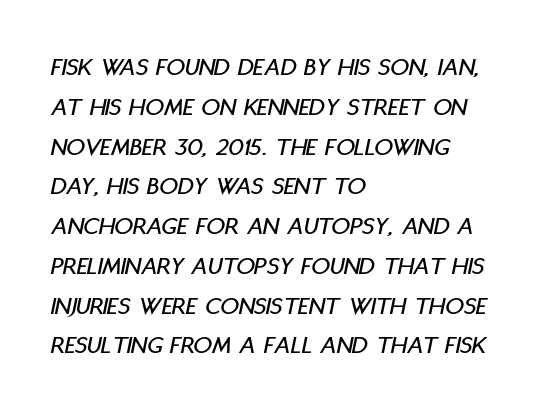
Q: Is the text italic (slanted)? A: Yes, it leans right by about 11 degrees.
Q: Is the text underlined? A: No.
Q: How is the paragraph aligned? A: Left-aligned.
Q: Is the spacing between letters normal or unusually wide? A: Normal.
Q: Is the spacing between lines tight, normal or loose? A: Normal.
